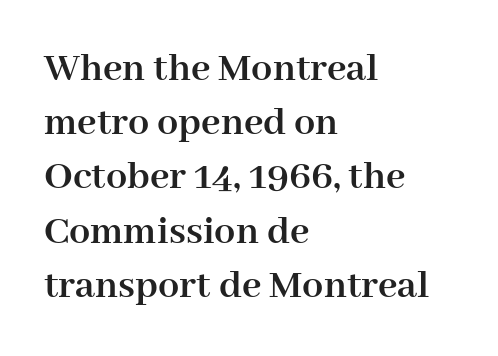
Q: Is the text bold? A: Yes.
Q: Is the text italic (slanted)? A: No, it is upright.
Q: Is the typeface a serif or a sans-serif typeface? A: Serif.
Q: Is the text underlined? A: No.
Q: How is the paragraph aligned? A: Left-aligned.
Q: Is the spacing between letters normal or unusually wide? A: Normal.
Q: Is the spacing between lines tight, normal or loose? A: Normal.
Q: Width (condensed, normal, or wide)? A: Normal.
Q: Stroke contrast? A: High.
Q: x-height? A: Medium.
Q: Monospaced? A: No.
